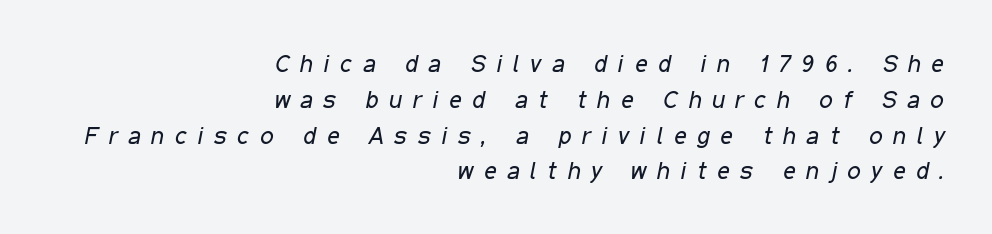
{"italic": "yes", "lean": "right", "slant_degrees": 11, "bold": "no", "underline": "no", "align": "right", "line_spacing": "normal", "line_spacing_ratio": 1.49, "letter_spacing": "wide", "letter_spacing_em": 0.45, "glyph_px": 24}
